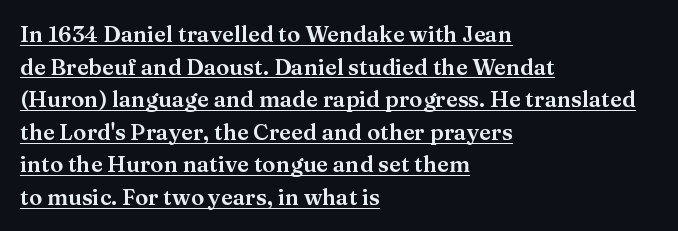
Words appear dense and cohesive because spacing is normal. The lettering stays uniformly vertical, giving the passage a roman look. Whoever set this chose a conventional vertical rhythm. This sample carries an underscore along the baseline area. The passage is arranged the way most books set body copy — flush left.
